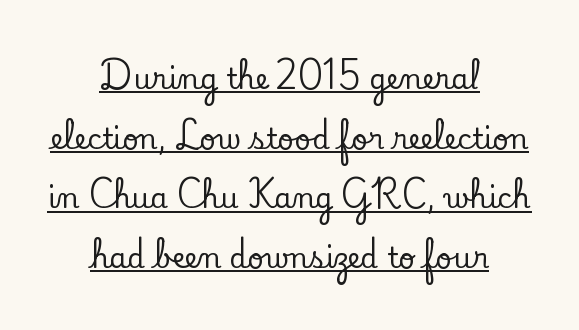
The image shows 28 px serif type, upright; set centered, loose line spacing (2.13x), normal letter spacing, underlined; low stroke contrast and a small x-height.
